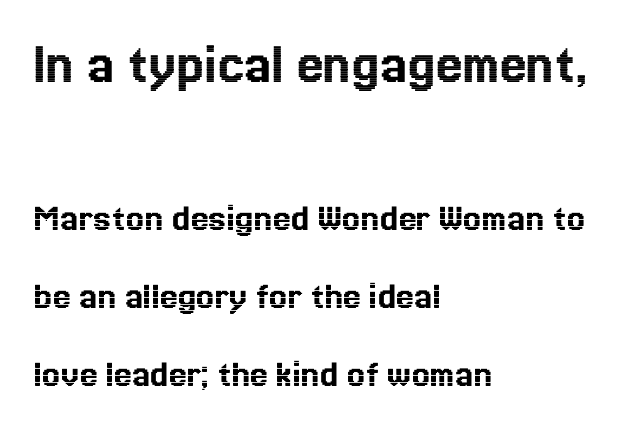
These lines stand farther apart than default settings would place them. Here the designer chose a conventional face with non-uniform glyph widths. The rag falls on the right side of this text block. The glyphs are unaccompanied by any horizontal stroke below them.
